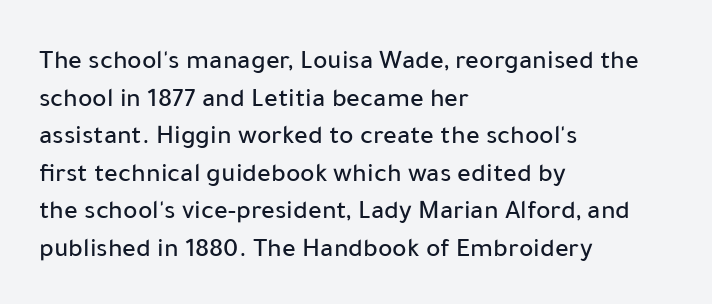
Plain, unruled lines of type. The lines in this sample share a left origin and differ only in where they stop. The specimen reads as upright at a glance. Letter spacing: default. If you measured baseline to baseline, you'd find a middling distance.
